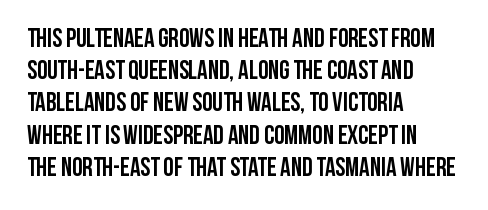
Q: Is the text bold? A: Yes.
Q: Is the text italic (slanted)? A: No, it is upright.
Q: Is the text underlined? A: No.
Q: How is the paragraph aligned? A: Left-aligned.
Q: Is the spacing between letters normal or unusually wide? A: Normal.
